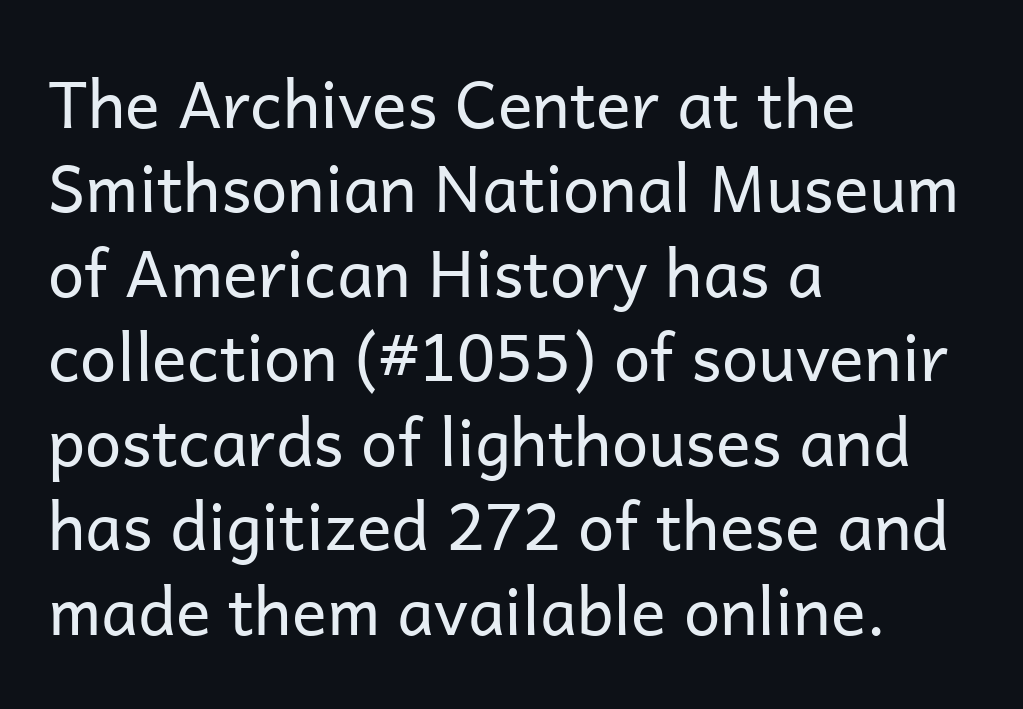
{"serif": "no", "italic": "no", "bold": "no", "weight": "regular", "width": "normal", "stroke_contrast": "low", "x_height": "medium", "monospaced": "no", "underline": "no", "align": "left", "line_spacing": "normal", "line_spacing_ratio": 1.3, "letter_spacing": "normal", "letter_spacing_em": 0.0, "glyph_px": 65}
